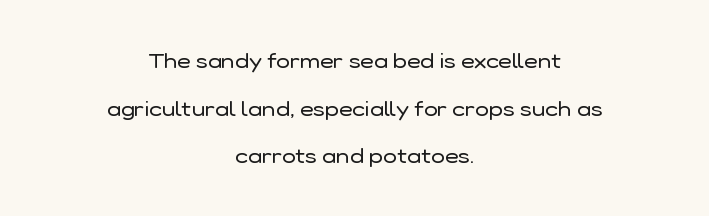
The image shows 21 px text type, upright; set centered, loose line spacing (2.27x), normal letter spacing, not underlined.
